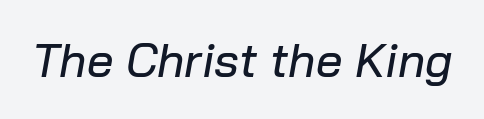
{"italic": "yes", "lean": "right", "slant_degrees": 10, "width": "normal", "stroke_contrast": "low", "x_height": "medium", "monospaced": "no", "underline": "no", "letter_spacing": "normal", "letter_spacing_em": 0.0, "glyph_px": 47}
